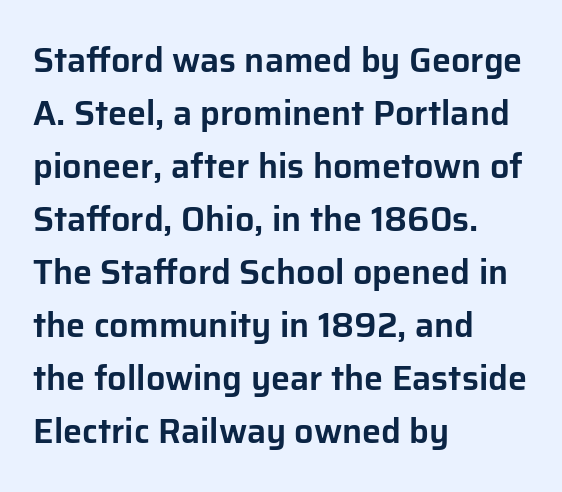
The letters stand upright; this is a roman face. Underlining? Definitely not there. Typographically, this falls in the sans-serif category. How would I describe the line gaps? Plain and ordinary. Nothing unusual about the tracking: characters are spaced as the font intends.
